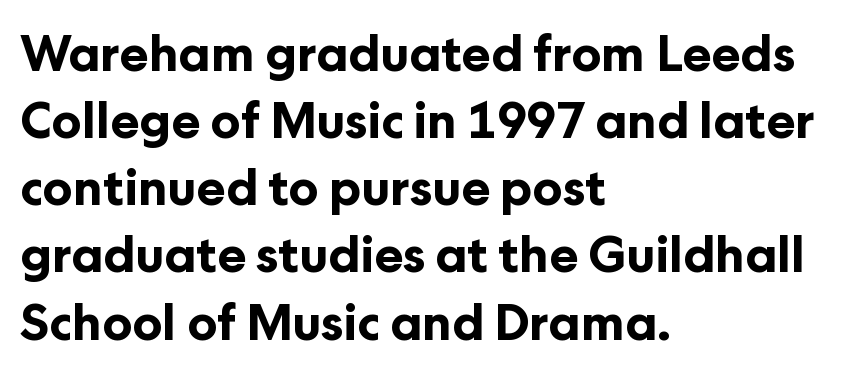
Q: Is the text bold? A: Yes.
Q: Is the text italic (slanted)? A: No, it is upright.
Q: Is the typeface a serif or a sans-serif typeface? A: Sans-serif.
Q: Is the text underlined? A: No.
Q: How is the paragraph aligned? A: Left-aligned.
Q: Is the spacing between letters normal or unusually wide? A: Normal.
Q: Is the spacing between lines tight, normal or loose? A: Normal.
Q: Width (condensed, normal, or wide)? A: Normal.
Q: Stroke contrast? A: Low.
Q: x-height? A: Medium.
Q: Monospaced? A: No.
